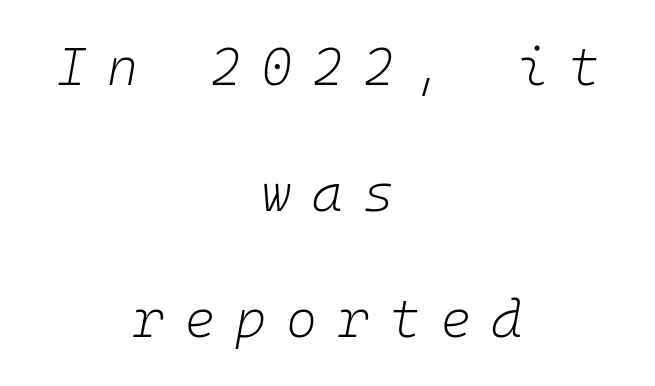
These lines stand farther apart than default settings would place them. The paragraph shown floats in the horizontal middle. Glance below the letters and you will spot only blank space. Every character here occupies the same horizontal width, giving the sample a typewriter-like rhythm. Words appear elongated and porous because spacing is wide. Is the type slanted? Yes — the strokes lean at a clear angle.
